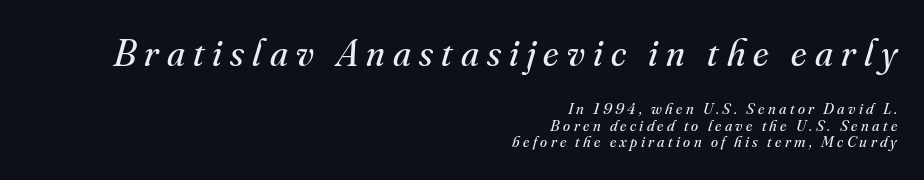
{"serif": "yes", "italic": "yes", "lean": "right", "slant_degrees": 16, "bold": "no", "weight": "regular", "width": "normal", "stroke_contrast": "medium", "x_height": "small", "monospaced": "no", "underline": "no", "align": "right", "line_spacing": "tight", "line_spacing_ratio": 1.03, "letter_spacing": "wide", "letter_spacing_em": 0.21, "larger_block": "first", "size_ratio": 2.44, "glyph_px": 39}
